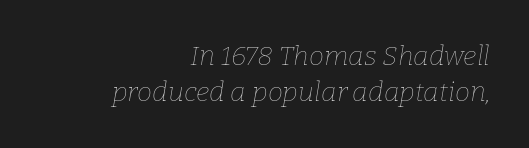
Q: Is the text bold? A: No.
Q: Is the text italic (slanted)? A: Yes, it leans right by about 9 degrees.
Q: Is the text underlined? A: No.
Q: How is the paragraph aligned? A: Right-aligned.
Q: Is the spacing between letters normal or unusually wide? A: Normal.
Q: Is the spacing between lines tight, normal or loose? A: Normal.
